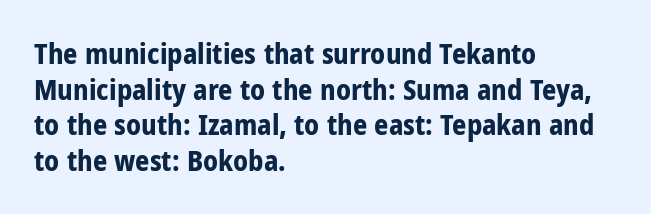
Q: Is the text bold? A: Yes.
Q: Is the text italic (slanted)? A: No, it is upright.
Q: Is the typeface a serif or a sans-serif typeface? A: Sans-serif.
Q: Is the text underlined? A: No.
Q: How is the paragraph aligned? A: Left-aligned.
Q: Is the spacing between letters normal or unusually wide? A: Normal.
Q: Is the spacing between lines tight, normal or loose? A: Normal.
Q: Width (condensed, normal, or wide)? A: Condensed.
Q: Stroke contrast? A: Low.
Q: x-height? A: Medium.
Q: Monospaced? A: No.
